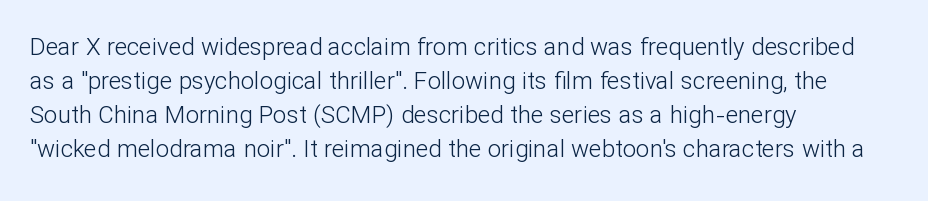
Q: Is the text bold? A: No.
Q: Is the text italic (slanted)? A: No, it is upright.
Q: Is the text underlined? A: No.
Q: How is the paragraph aligned? A: Left-aligned.
Q: Is the spacing between letters normal or unusually wide? A: Normal.
Q: Is the spacing between lines tight, normal or loose? A: Normal.
